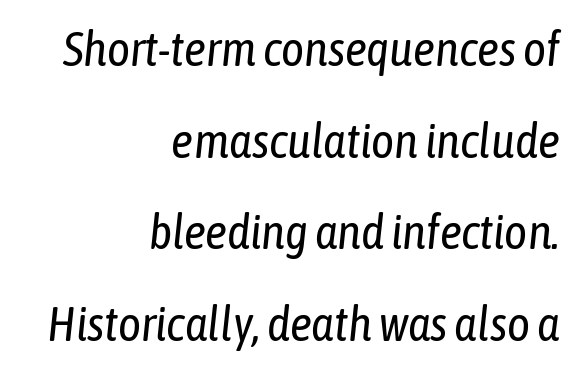
{"italic": "yes", "lean": "right", "slant_degrees": 6, "bold": "no", "weight": "regular", "width": "condensed", "stroke_contrast": "low", "x_height": "medium", "monospaced": "no", "underline": "no", "align": "right", "line_spacing_ratio": 1.87, "letter_spacing": "normal", "letter_spacing_em": 0.0, "glyph_px": 49}
